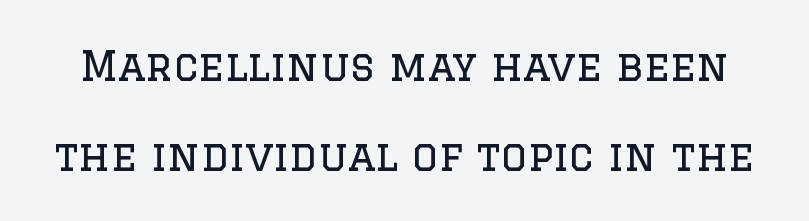
The face used here is proportionally spaced, like ordinary book or web type. Each stroke keeps to a modest, everyday thickness or less. Beneath every word, the page is bare. If you drew a line through each stem, it would be perfectly vertical. Unlike a clean sans, this face finishes its strokes with serifs. This sample uses plain, unmodified letter spacing.
